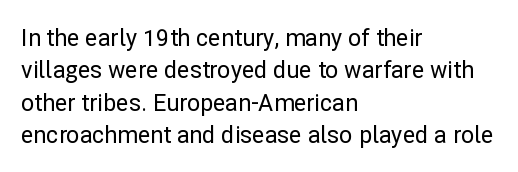
Rule under the text: the space is simply empty. Glyph-to-glyph distance matches everyday printed text. This block has exactly the height ordinary leading produces. Every character sits straight up, as roman type does. Teacher's note: observe the even left margin — that is flush-left alignment.
